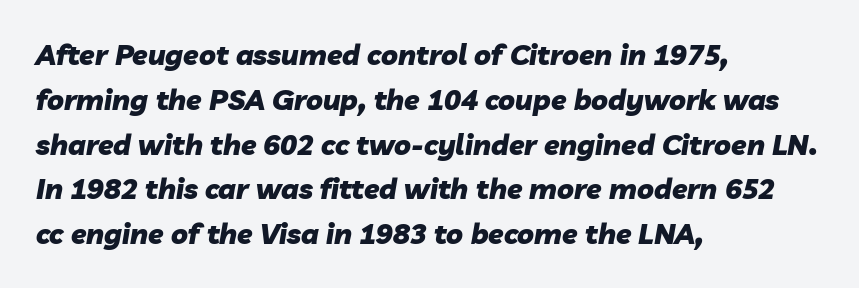
A student would call this left alignment; a typographer would say flush left, rag right. Typesetter's note: full bold, strokes at maximum text heaviness. Honestly, the row spacing looks completely unremarkable. A clean baseline with only descenders dipping below it. Look at the tracking — it's just the regular setting, nothing added.
